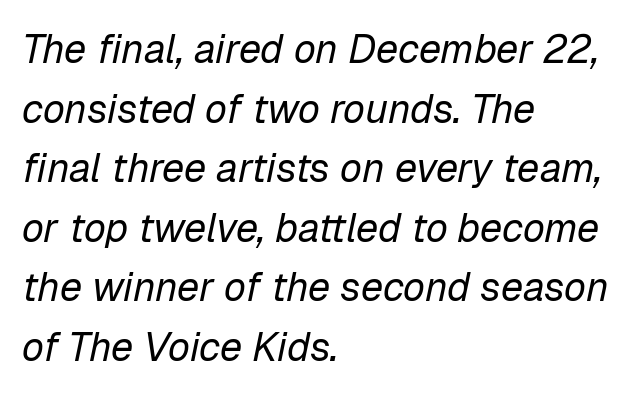
On a weight scale, this lands at 450 or below. The designer left line spacing at the default. Decoration check: the copy has no underline. Is this a fixed-width face? No — the glyphs have proportional, varying widths. In terms of posture, this sample is oblique.
